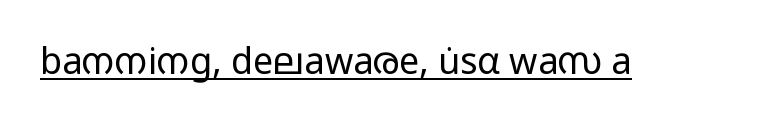
{"serif": "no", "italic": "no", "bold": "no", "weight": "regular", "width": "wide", "stroke_contrast": "low", "x_height": "medium", "monospaced": "no", "underline": "yes", "letter_spacing": "normal", "letter_spacing_em": 0.0, "glyph_px": 36}
